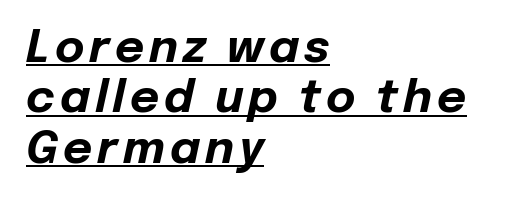
The image shows 45 px bold type, italic (leaning right); set left-aligned, tight line spacing (1.12x), underlined; low stroke contrast and a medium x-height.
